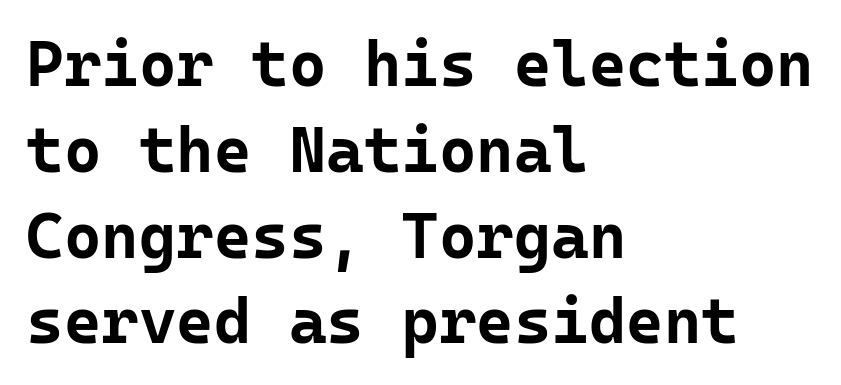
The image shows 64 px bold sans-serif type, upright, monospaced; set left-aligned, normal line spacing (1.34x), normal letter spacing, not underlined; low stroke contrast and a medium x-height.
